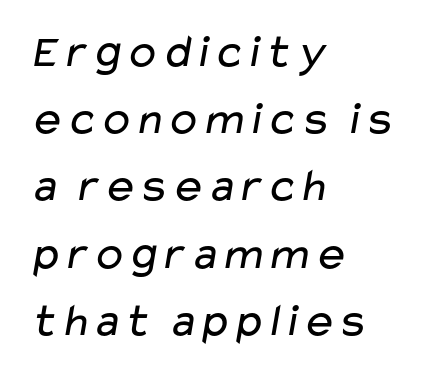
The face used here is proportionally spaced, like ordinary book or web type. Successive baselines arrive at the customary interval. Bold? No — there's no thickening of the strokes. Line starts are locked; line ends wander. Stroke terminals: plain, sans-serif. Any mark beneath the type? The region is blank.
